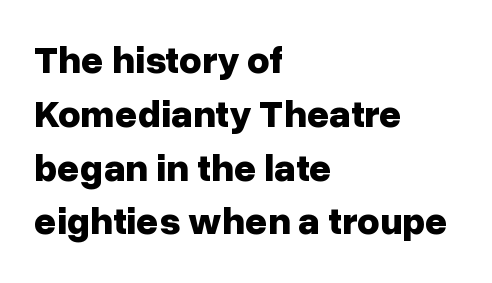
The image shows 39 px bold sans-serif type, upright; set left-aligned, normal line spacing (1.38x), normal letter spacing, not underlined; low stroke contrast and a medium x-height.
